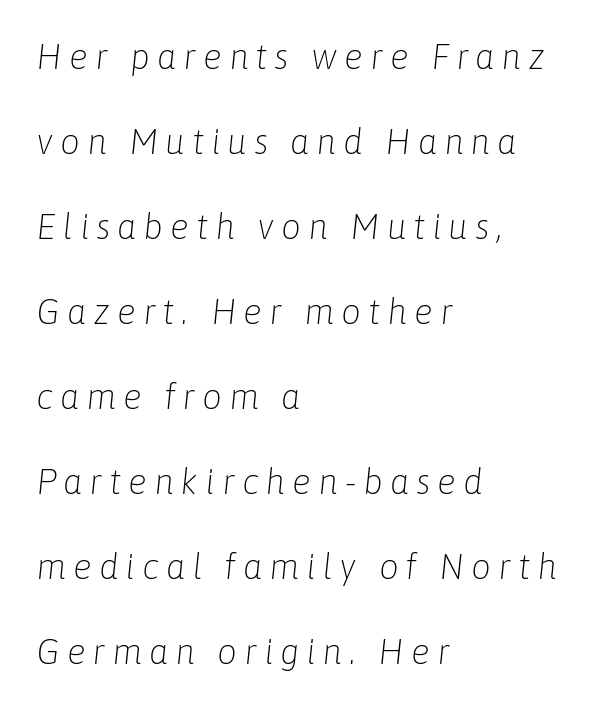
{"italic": "yes", "lean": "right", "slant_degrees": 6, "bold": "no", "weight": "light", "width": "normal", "stroke_contrast": "low", "x_height": "medium", "monospaced": "no", "underline": "no", "align": "left", "line_spacing": "loose", "line_spacing_ratio": 2.43, "letter_spacing": "wide", "letter_spacing_em": 0.2, "glyph_px": 35}
